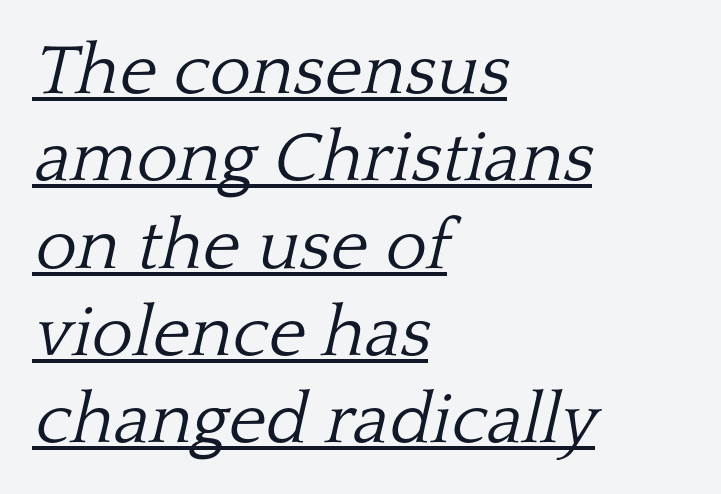
{"serif": "yes", "italic": "yes", "lean": "right", "slant_degrees": 13, "bold": "no", "weight": "light", "width": "normal", "stroke_contrast": "low", "x_height": "medium", "monospaced": "no", "underline": "yes", "align": "left", "line_spacing_ratio": 1.23, "letter_spacing": "normal", "letter_spacing_em": 0.0, "glyph_px": 71}
